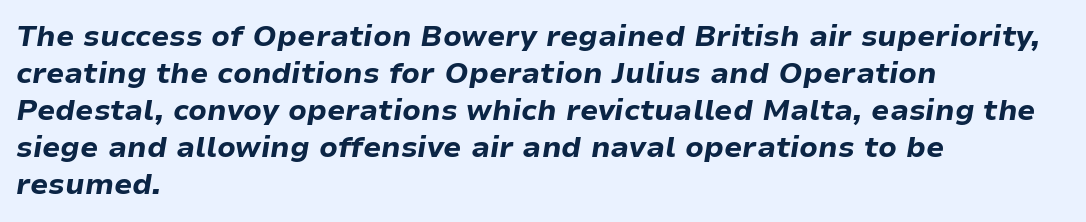
Q: Is the text bold? A: Yes.
Q: Is the text italic (slanted)? A: Yes, it leans right by about 9 degrees.
Q: Is the text underlined? A: No.
Q: How is the paragraph aligned? A: Left-aligned.
Q: Is the spacing between letters normal or unusually wide? A: Normal.
Q: Is the spacing between lines tight, normal or loose? A: Normal.
Q: Width (condensed, normal, or wide)? A: Normal.
Q: Stroke contrast? A: Low.
Q: x-height? A: Medium.
Q: Monospaced? A: No.
